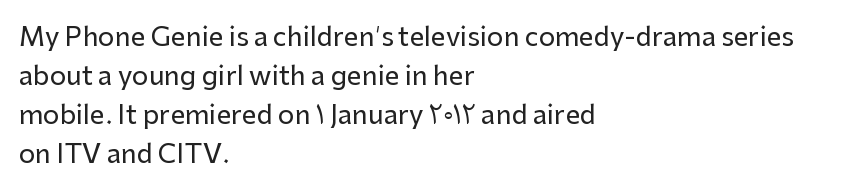
The image shows 26 px text type, upright; set left-aligned, normal line spacing (1.5x), normal letter spacing, not underlined.
